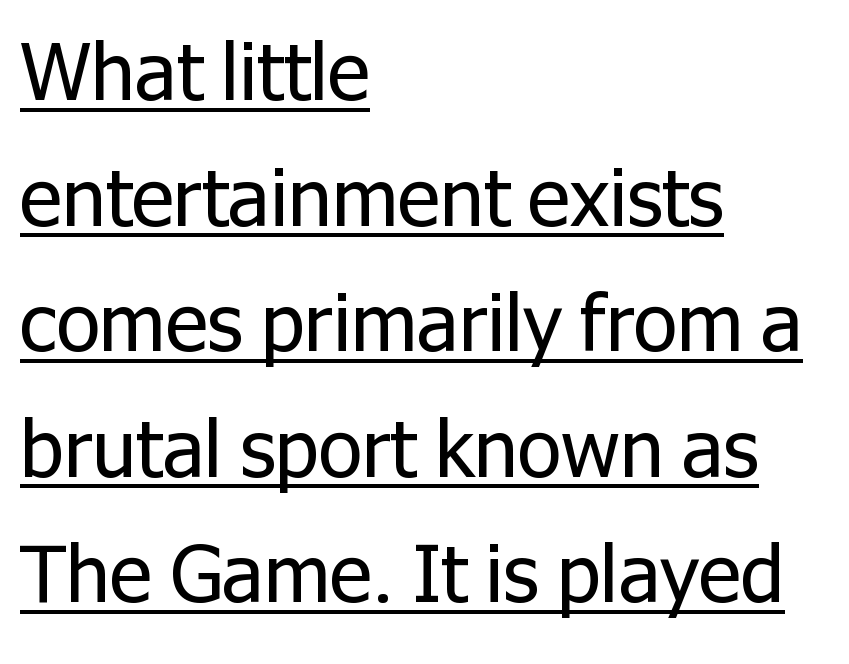
The image shows 79 px regular-weight sans-serif type, upright; set left-aligned, normal line spacing (1.59x), normal letter spacing, underlined; low stroke contrast and a medium x-height.
